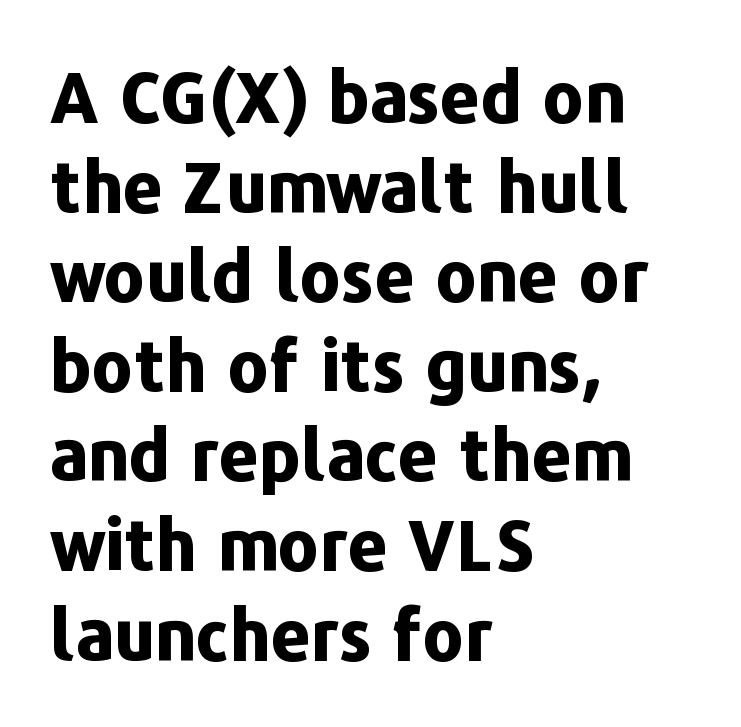
Compared with a centered layout, this one pins lines to the left instead. Nobody touched the tracking dial on this one. Typographic density is high because the face is bold. No feet cap the strokes, marking this as sans-serif type.
